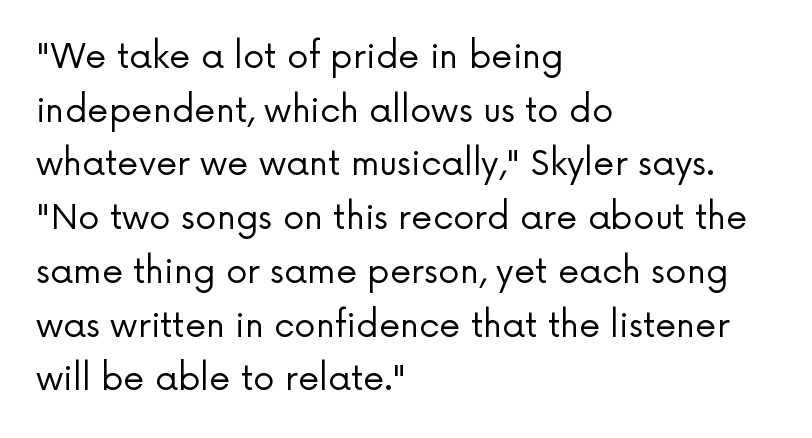
{"serif": "no", "italic": "no", "bold": "no", "weight": "regular", "width": "normal", "stroke_contrast": "low", "x_height": "medium", "monospaced": "no", "underline": "no", "align": "left", "line_spacing": "normal", "line_spacing_ratio": 1.58, "letter_spacing": "normal", "letter_spacing_em": 0.0, "glyph_px": 34}
